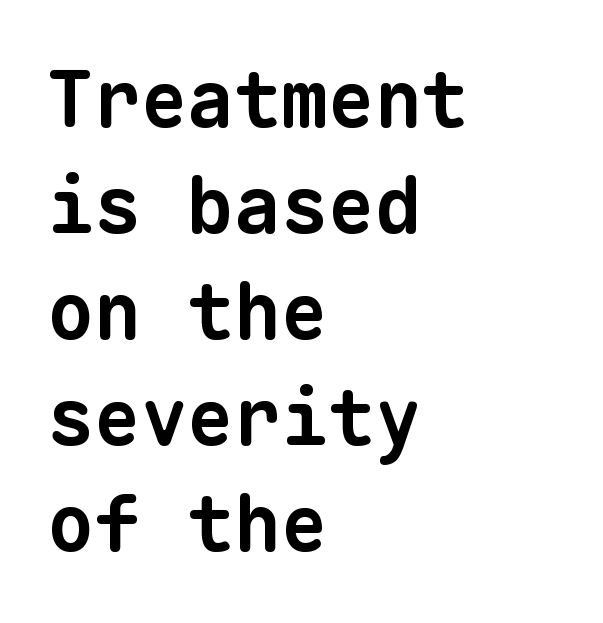
Q: Is the text bold? A: Yes.
Q: Is the typeface a serif or a sans-serif typeface? A: Sans-serif.
Q: Is the text underlined? A: No.
Q: How is the paragraph aligned? A: Left-aligned.
Q: Is the spacing between letters normal or unusually wide? A: Normal.
Q: Is the spacing between lines tight, normal or loose? A: Normal.
Q: Width (condensed, normal, or wide)? A: Normal.
Q: Stroke contrast? A: Low.
Q: x-height? A: Medium.
Q: Monospaced? A: Yes.
